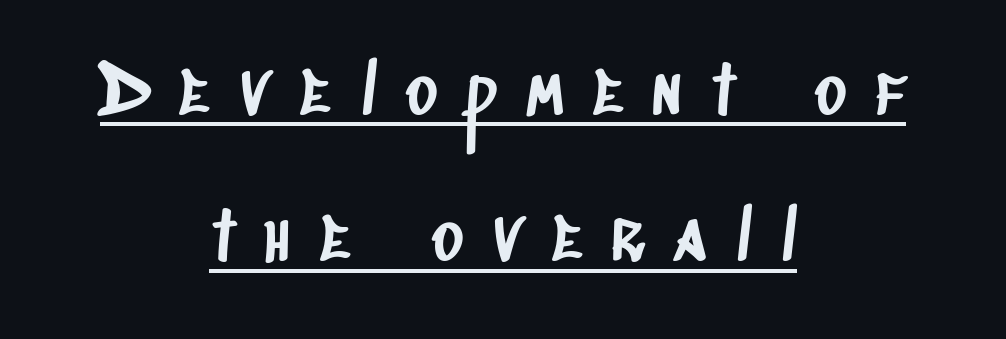
{"serif": "no", "width": "condensed", "stroke_contrast": "low", "x_height": "large", "monospaced": "no", "underline": "yes", "align": "center", "line_spacing": "loose", "line_spacing_ratio": 2.15, "letter_spacing": "wide", "letter_spacing_em": 0.42, "glyph_px": 68}
